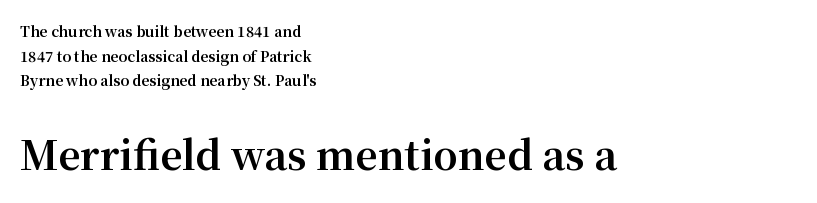
Q: Is the text bold? A: Yes.
Q: Is the text italic (slanted)? A: No, it is upright.
Q: Is the typeface a serif or a sans-serif typeface? A: Serif.
Q: Is the text underlined? A: No.
Q: How is the paragraph aligned? A: Left-aligned.
Q: Is the spacing between letters normal or unusually wide? A: Normal.
Q: Which block of text is set in a larger size, the first (top) or the second (bottom)? A: The second (bottom) one.
Q: Width (condensed, normal, or wide)? A: Normal.
Q: Stroke contrast? A: Medium.
Q: x-height? A: Medium.
Q: Monospaced? A: No.
